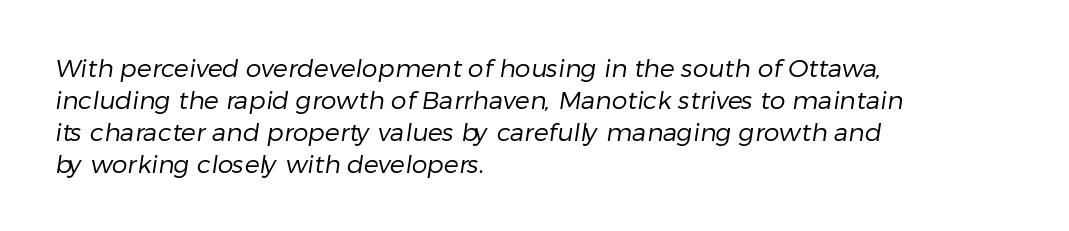
Q: Is the text bold? A: No.
Q: Is the text underlined? A: No.
Q: How is the paragraph aligned? A: Left-aligned.
Q: Is the spacing between letters normal or unusually wide? A: Normal.
Q: Is the spacing between lines tight, normal or loose? A: Normal.
